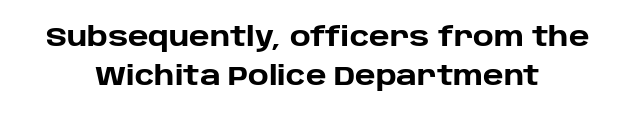
{"italic": "no", "bold": "yes", "underline": "no", "align": "center", "line_spacing": "normal", "line_spacing_ratio": 1.5, "letter_spacing": "normal", "letter_spacing_em": 0.0, "glyph_px": 26}
